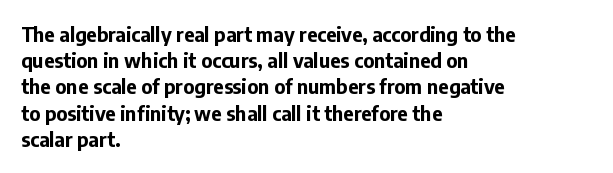
Q: Is the text bold? A: Yes.
Q: Is the text italic (slanted)? A: No, it is upright.
Q: Is the text underlined? A: No.
Q: How is the paragraph aligned? A: Left-aligned.
Q: Is the spacing between letters normal or unusually wide? A: Normal.
Q: Is the spacing between lines tight, normal or loose? A: Normal.
